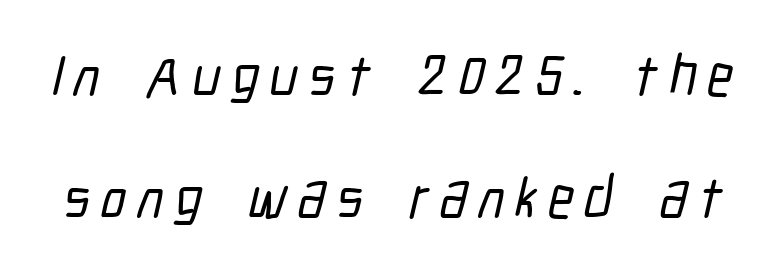
{"serif": "no", "width": "condensed", "stroke_contrast": "low", "x_height": "medium", "monospaced": "no", "underline": "no", "line_spacing": "loose", "line_spacing_ratio": 2.11, "glyph_px": 58}
